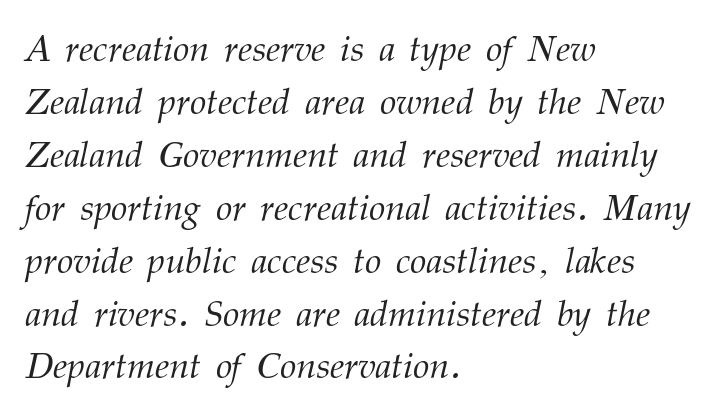
{"serif": "yes", "italic": "yes", "lean": "right", "slant_degrees": 12, "bold": "no", "weight": "light", "width": "normal", "stroke_contrast": "medium", "x_height": "medium", "monospaced": "no", "underline": "no", "align": "left", "line_spacing": "normal", "line_spacing_ratio": 1.43, "letter_spacing": "normal", "letter_spacing_em": 0.0, "glyph_px": 37}
